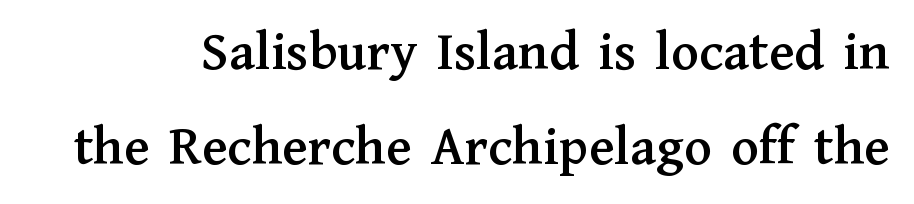
{"serif": "yes", "italic": "no", "width": "normal", "stroke_contrast": "medium", "x_height": "medium", "monospaced": "no", "underline": "no", "line_spacing": "normal", "line_spacing_ratio": 1.66, "letter_spacing": "normal", "letter_spacing_em": 0.0, "glyph_px": 57}
